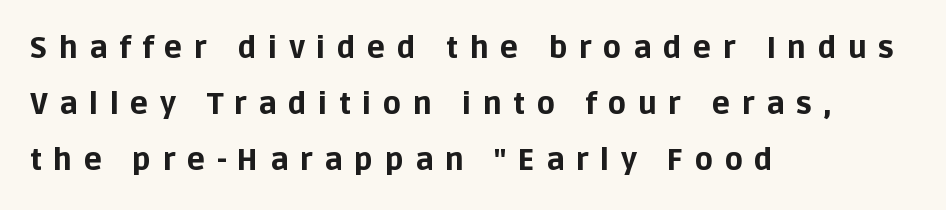
The image shows 30 px bold sans-serif type, upright; set left-aligned, line spacing 1.87x, unusually wide letter spacing (+0.38 em), not underlined; low stroke contrast and a large x-height.
